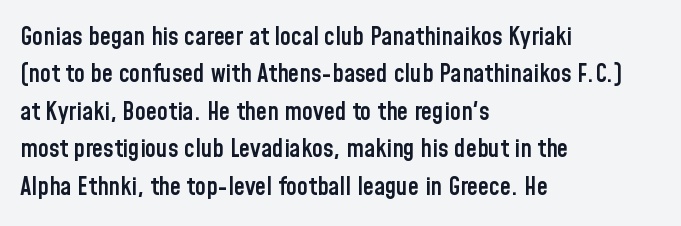
Q: Is the text bold? A: Semi-bold.
Q: Is the text italic (slanted)? A: No, it is upright.
Q: Is the text underlined? A: No.
Q: How is the paragraph aligned? A: Left-aligned.
Q: Is the spacing between letters normal or unusually wide? A: Normal.
Q: Is the spacing between lines tight, normal or loose? A: Normal.
